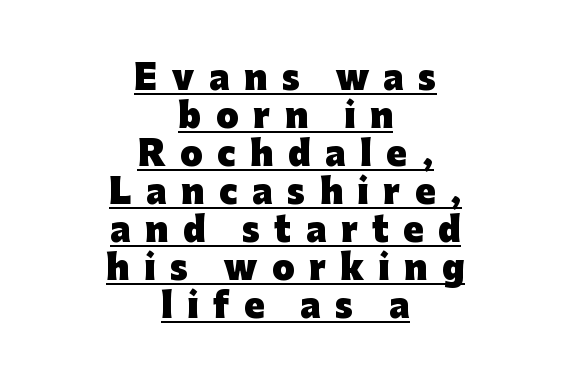
The image shows 33 px heavy sans-serif type, upright; set centered, tight line spacing (1.15x), unusually wide letter spacing (+0.44 em), underlined; low stroke contrast and a medium x-height.
